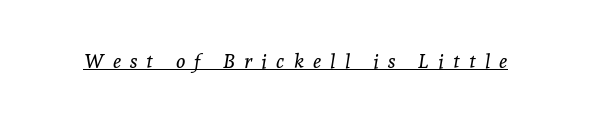
The image shows 20 px text type, italic (leaning right); set unusually wide letter spacing (+0.46 em), underlined.
